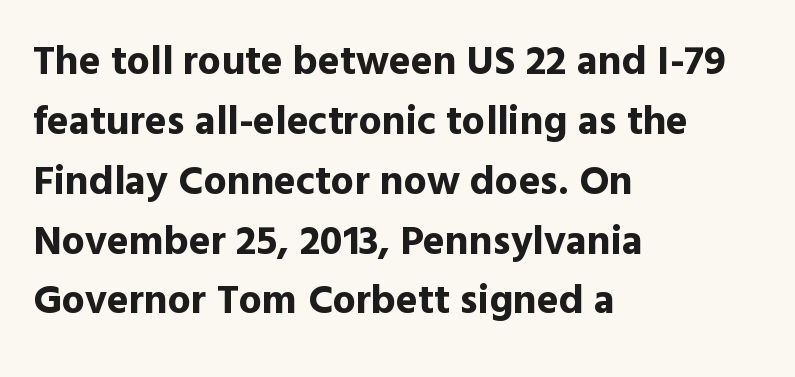
Q: Is the text bold? A: Yes.
Q: Is the text italic (slanted)? A: No, it is upright.
Q: Is the typeface a serif or a sans-serif typeface? A: Sans-serif.
Q: Is the text underlined? A: No.
Q: How is the paragraph aligned? A: Left-aligned.
Q: Is the spacing between letters normal or unusually wide? A: Normal.
Q: Is the spacing between lines tight, normal or loose? A: Normal.
Q: Width (condensed, normal, or wide)? A: Normal.
Q: x-height? A: Medium.
Q: Monospaced? A: No.
